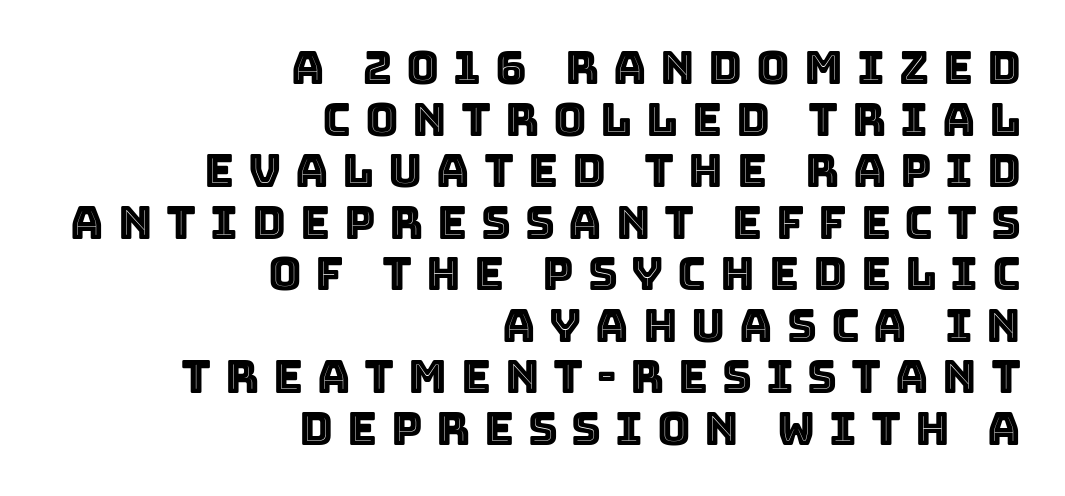
Q: Is the text italic (slanted)? A: No, it is upright.
Q: Is the text underlined? A: No.
Q: How is the paragraph aligned? A: Right-aligned.
Q: Is the spacing between letters normal or unusually wide? A: Unusually wide.
Q: Is the spacing between lines tight, normal or loose? A: Tight.
Q: Width (condensed, normal, or wide)? A: Normal.
Q: x-height? A: Large.
Q: Monospaced? A: No.
